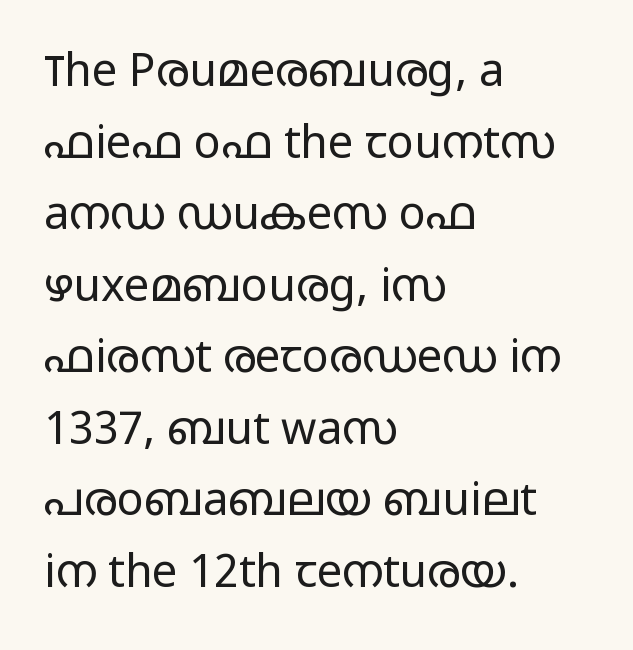
Q: Is the text bold? A: No.
Q: Is the text italic (slanted)? A: No, it is upright.
Q: Is the typeface a serif or a sans-serif typeface? A: Sans-serif.
Q: Is the text underlined? A: No.
Q: How is the paragraph aligned? A: Left-aligned.
Q: Is the spacing between letters normal or unusually wide? A: Normal.
Q: Is the spacing between lines tight, normal or loose? A: Normal.
Q: Width (condensed, normal, or wide)? A: Wide.
Q: Stroke contrast? A: Low.
Q: x-height? A: Medium.
Q: Monospaced? A: No.
